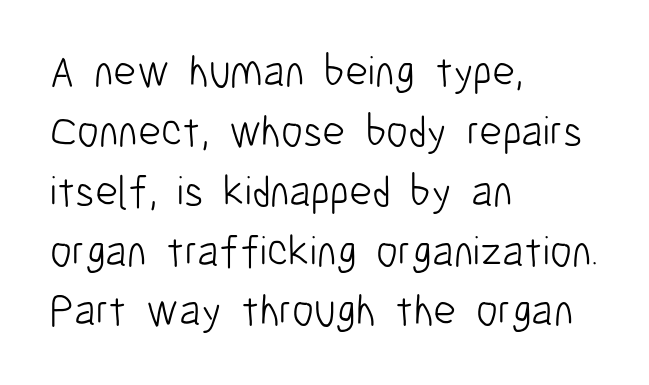
Nope, no serifs anywhere on these letters. Does the copy run flush right? No — it runs flush left. Proportional: the letters do not fall into vertical columns. The gap between lines stays unmarked. This is not heavy type; no bold has been used. Standard letterfit; no display-style spreading of the glyphs.
